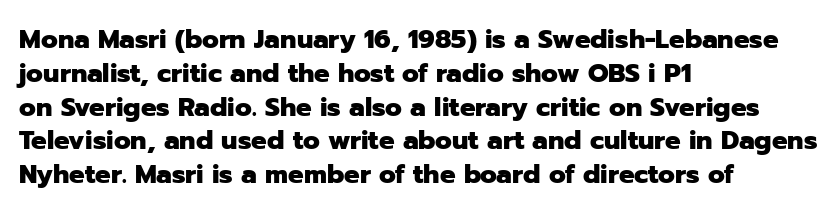
{"italic": "no", "bold": "yes", "underline": "no", "align": "left", "line_spacing": "normal", "line_spacing_ratio": 1.3, "letter_spacing": "normal", "letter_spacing_em": 0.0, "glyph_px": 26}
